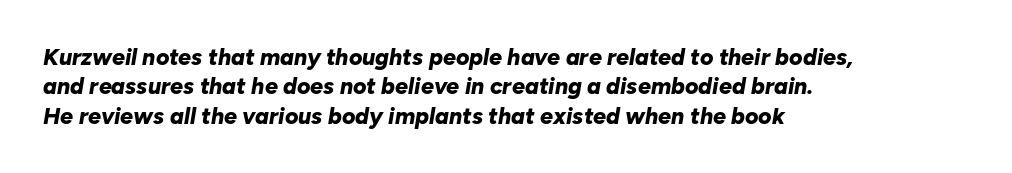
{"italic": "yes", "lean": "right", "slant_degrees": 10, "bold": "yes", "underline": "no", "align": "left", "line_spacing": "normal", "line_spacing_ratio": 1.28, "letter_spacing": "normal", "letter_spacing_em": 0.0, "glyph_px": 23}
